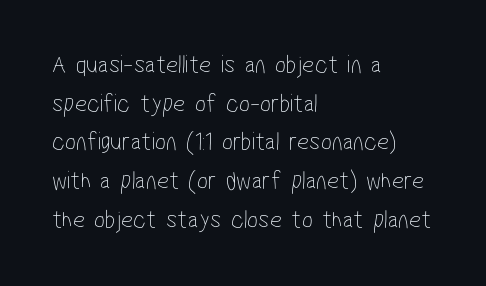
The passage shown stacks its lines at a standard gap. Underline: absent. The typesetter chose a ragged-right arrangement here. Weight class: somewhere from thin through regular.
